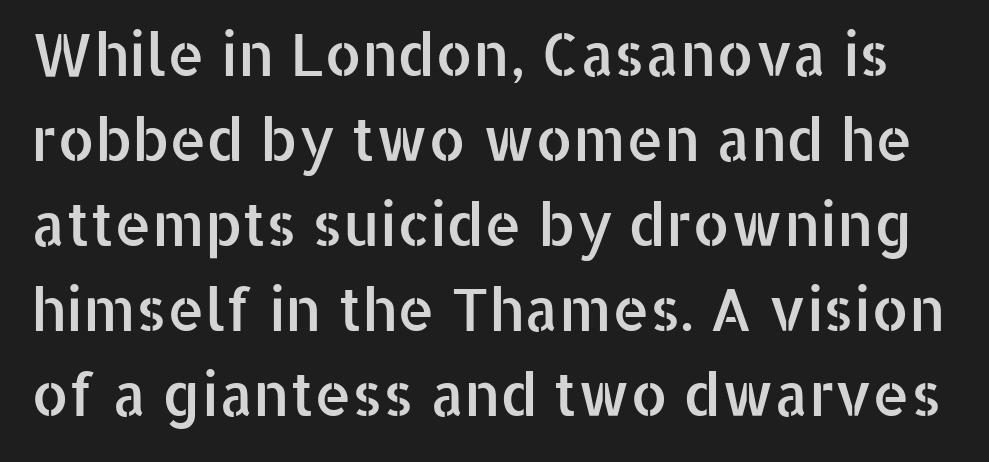
{"serif": "no", "italic": "no", "width": "normal", "stroke_contrast": "low", "x_height": "medium", "monospaced": "no", "underline": "no", "line_spacing": "normal", "line_spacing_ratio": 1.44, "letter_spacing": "normal", "letter_spacing_em": 0.0, "glyph_px": 59}
